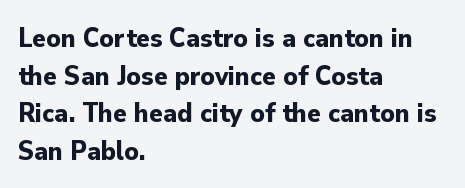
Q: Is the text bold? A: Yes.
Q: Is the text italic (slanted)? A: No, it is upright.
Q: Is the typeface a serif or a sans-serif typeface? A: Sans-serif.
Q: Is the text underlined? A: No.
Q: How is the paragraph aligned? A: Left-aligned.
Q: Is the spacing between letters normal or unusually wide? A: Normal.
Q: Is the spacing between lines tight, normal or loose? A: Normal.
Q: Width (condensed, normal, or wide)? A: Normal.
Q: Stroke contrast? A: Low.
Q: x-height? A: Small.
Q: Monospaced? A: No.
